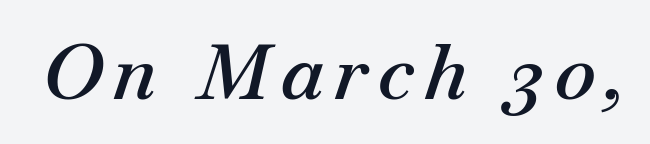
It's the slanting kind of type. The rendering uses natural spacing where letterforms have individual widths. I'd describe the lettering as semibold — firm but not a full bold. Check the space under the baseline: it is left empty.
